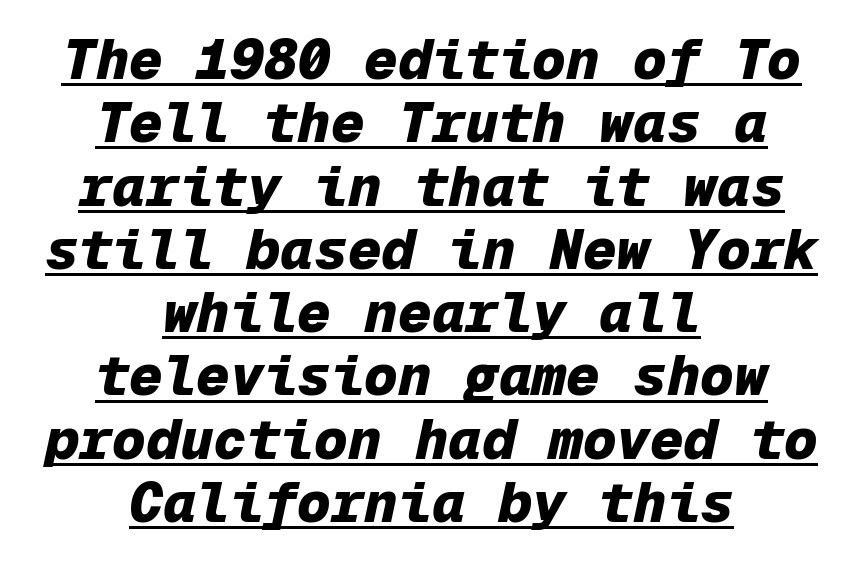
The image shows 56 px heavy type, italic (leaning right), monospaced; set centered, tight line spacing (1.13x), normal letter spacing, underlined; low stroke contrast and a medium x-height.
